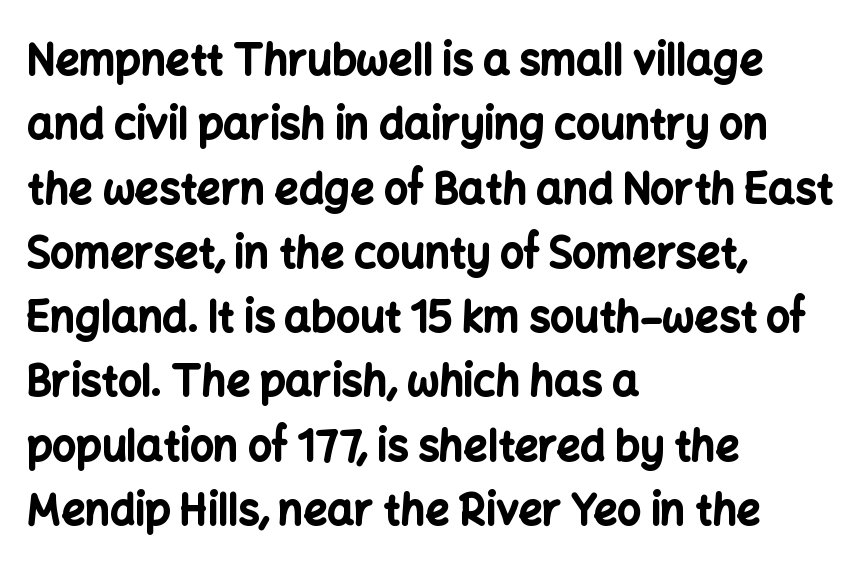
Any mark beneath the type? The region is blank. The face used here has the dense, thick strokes of a bold. Alignment: flush left. This rendering employs a face without finishing strokes, i.e., a sans-serif. Words appear dense and cohesive because spacing is normal. How would I describe the line gaps? Plain and ordinary.
